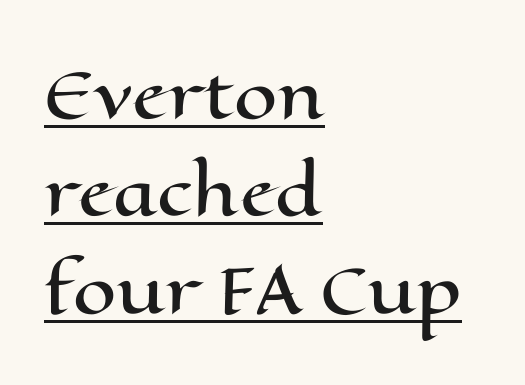
The image shows 62 px wide type, upright; set left-aligned, normal line spacing (1.57x), normal letter spacing, underlined; high stroke contrast and a medium x-height.
